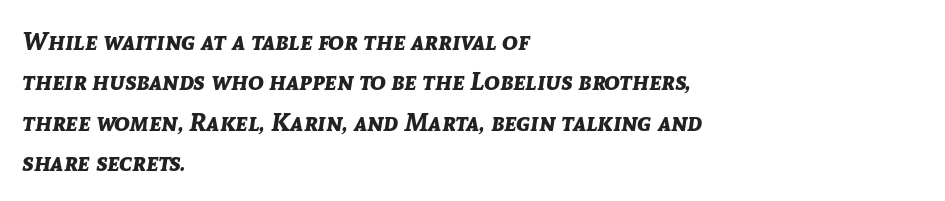
Q: Is the text bold? A: Yes.
Q: Is the text italic (slanted)? A: Yes, it leans right by about 8 degrees.
Q: Is the text underlined? A: No.
Q: How is the paragraph aligned? A: Left-aligned.
Q: Is the spacing between letters normal or unusually wide? A: Normal.
Q: Is the spacing between lines tight, normal or loose? A: Normal.
